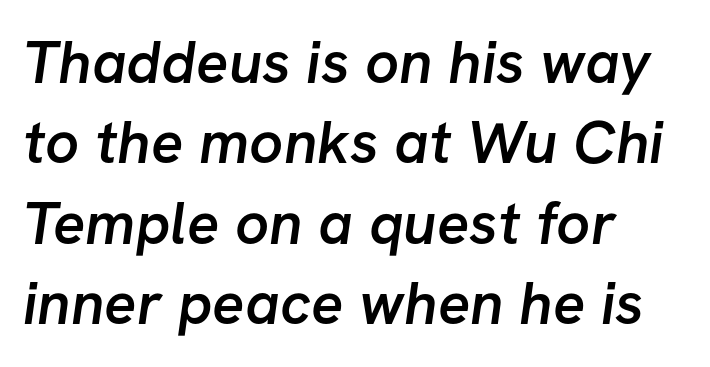
The image shows 60 px semibold sans-serif type; set left-aligned, normal line spacing (1.34x), normal letter spacing, not underlined; low stroke contrast and a medium x-height.
